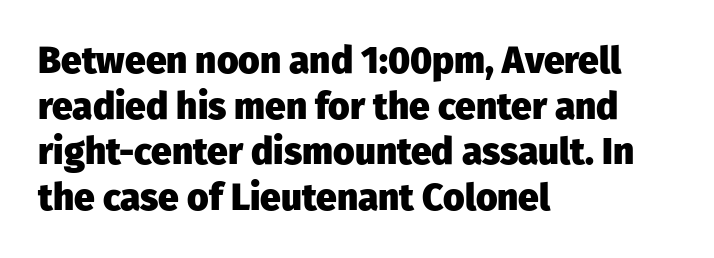
Nothing unusual about the tracking: characters are spaced as the font intends. The paragraph shown leans on its left margin. The face used here is proportionally spaced, like ordinary book or web type. Anything drawn beneath the words? Only blank space. Stroke thickness is high; the sample reads as a true bold. Serifs: no, the terminals of the letterforms are clean.
